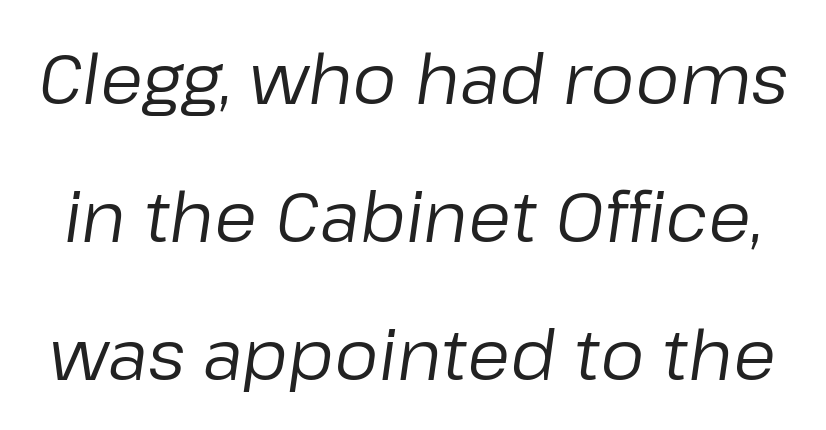
Q: Is the text bold? A: No.
Q: Is the text italic (slanted)? A: Yes, it leans right by about 8 degrees.
Q: Is the text underlined? A: No.
Q: Is the spacing between letters normal or unusually wide? A: Normal.
Q: Is the spacing between lines tight, normal or loose? A: Loose.
Q: Width (condensed, normal, or wide)? A: Normal.
Q: Stroke contrast? A: Low.
Q: x-height? A: Medium.
Q: Monospaced? A: No.
